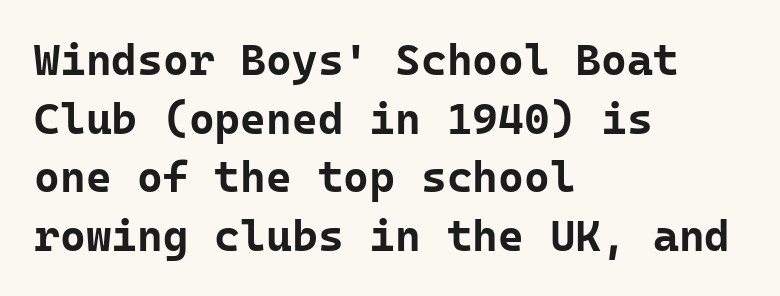
The compositor pushed each line to the left boundary. Every stem runs plumb, perpendicular to the baseline. Check under the words: just untouched page. Plenty of ink on the page — the face is bold. Each word holds together tightly as a unit, with standard inter-letter gaps. How would I describe the line gaps? Plain and ordinary.
